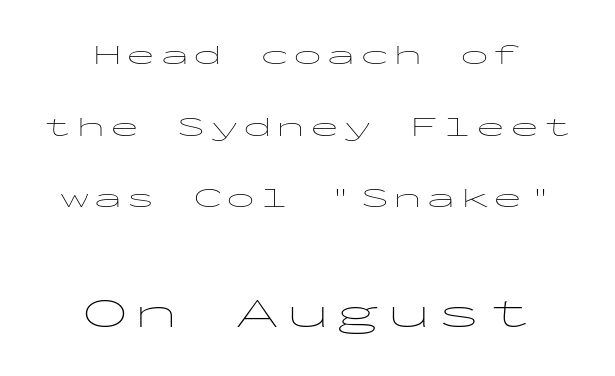
Q: Is the text bold? A: No.
Q: Is the text italic (slanted)? A: No, it is upright.
Q: Is the typeface a serif or a sans-serif typeface? A: Sans-serif.
Q: Is the text underlined? A: No.
Q: How is the paragraph aligned? A: Centered.
Q: Is the spacing between lines tight, normal or loose? A: Loose.
Q: Which block of text is set in a larger size, the first (top) or the second (bottom)? A: The second (bottom) one.
Q: Width (condensed, normal, or wide)? A: Wide.
Q: Stroke contrast? A: Low.
Q: x-height? A: Medium.
Q: Monospaced? A: Yes.
